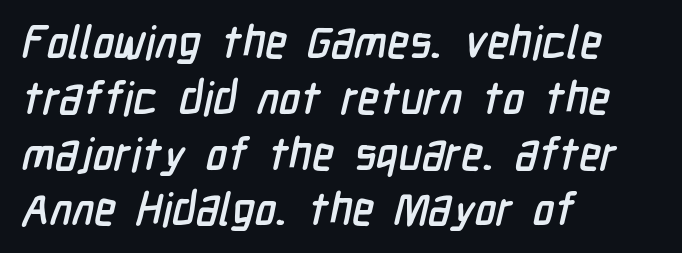
The designer went with a sans here, leaving each stem footless. Just letters on the line, the space beneath them empty. Think of a printed novel: that variable character pitch is what you see here. Line beginnings align vertically; line endings do not. The letterforms sit shoulder to shoulder at normal distance.
